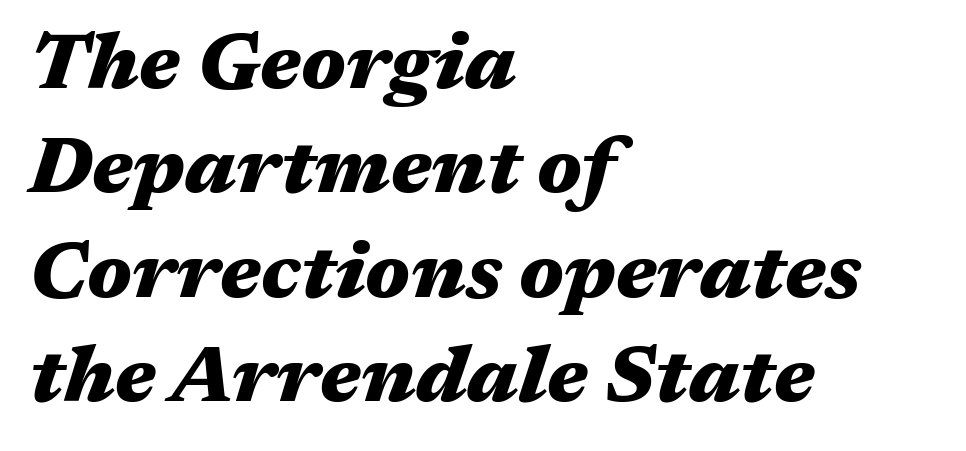
Q: Is the text bold? A: Yes.
Q: Is the text italic (slanted)? A: Yes, it leans right by about 17 degrees.
Q: Is the text underlined? A: No.
Q: How is the paragraph aligned? A: Left-aligned.
Q: Is the spacing between letters normal or unusually wide? A: Normal.
Q: Is the spacing between lines tight, normal or loose? A: Normal.
Q: Width (condensed, normal, or wide)? A: Wide.
Q: Stroke contrast? A: Medium.
Q: x-height? A: Medium.
Q: Monospaced? A: No.
